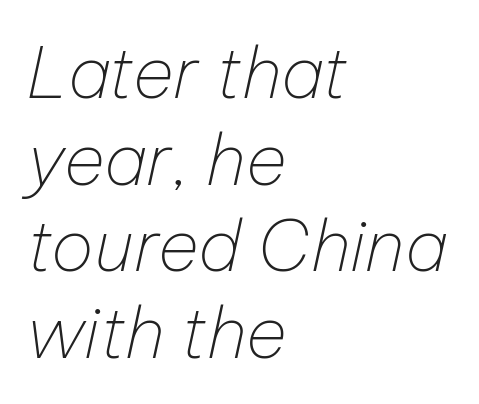
Q: Is the text bold? A: No.
Q: Is the text italic (slanted)? A: Yes, it leans right by about 12 degrees.
Q: Is the text underlined? A: No.
Q: How is the paragraph aligned? A: Left-aligned.
Q: Is the spacing between letters normal or unusually wide? A: Normal.
Q: Width (condensed, normal, or wide)? A: Normal.
Q: Stroke contrast? A: Low.
Q: x-height? A: Medium.
Q: Monospaced? A: No.
